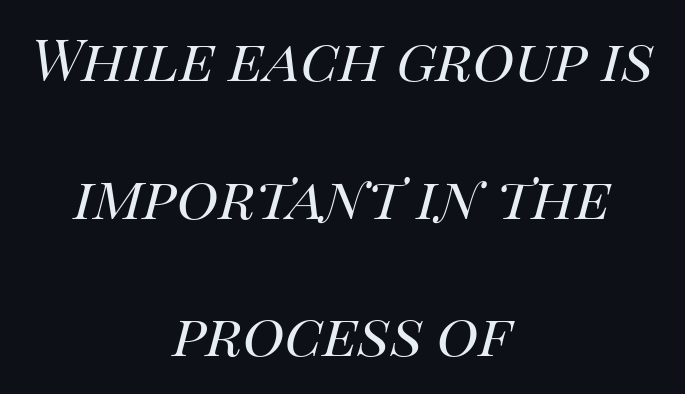
Here the designer chose a conventional face with non-uniform glyph widths. Horizontally, the lines are justified to the midpoint only. In terms of letterspacing, this is plain default setting. Summary of weight: not heavy and not bold. Nobody drew a line under any word here.
